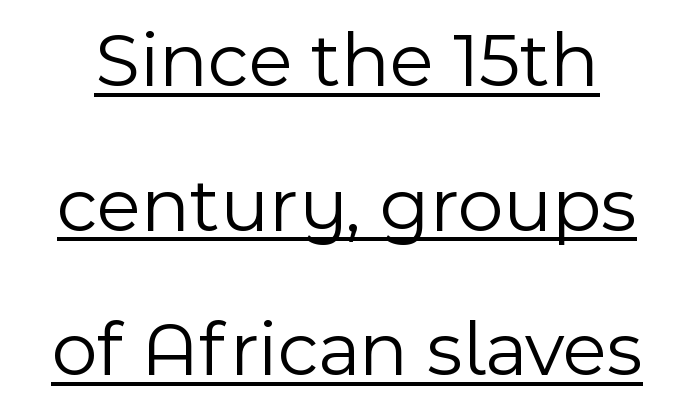
The axis of the letterforms is exactly vertical. Nobody touched the tracking dial on this one. Underline: present. You can tell from the bare stems that sans-serif type was used. Caption: face not bold, strokes unweighted.
